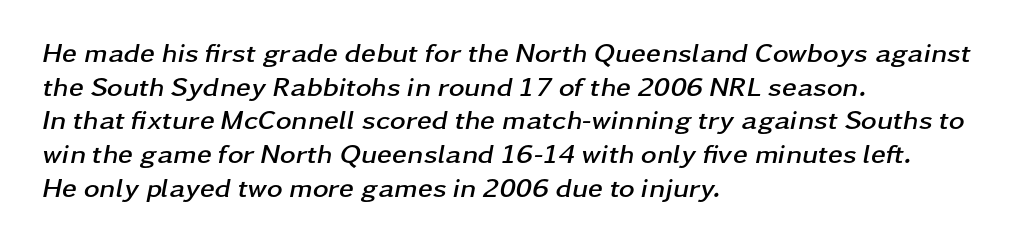
{"italic": "yes", "lean": "right", "slant_degrees": 11, "bold": "yes", "underline": "no", "align": "left", "line_spacing": "normal", "line_spacing_ratio": 1.25, "letter_spacing": "normal", "letter_spacing_em": 0.0, "glyph_px": 27}
